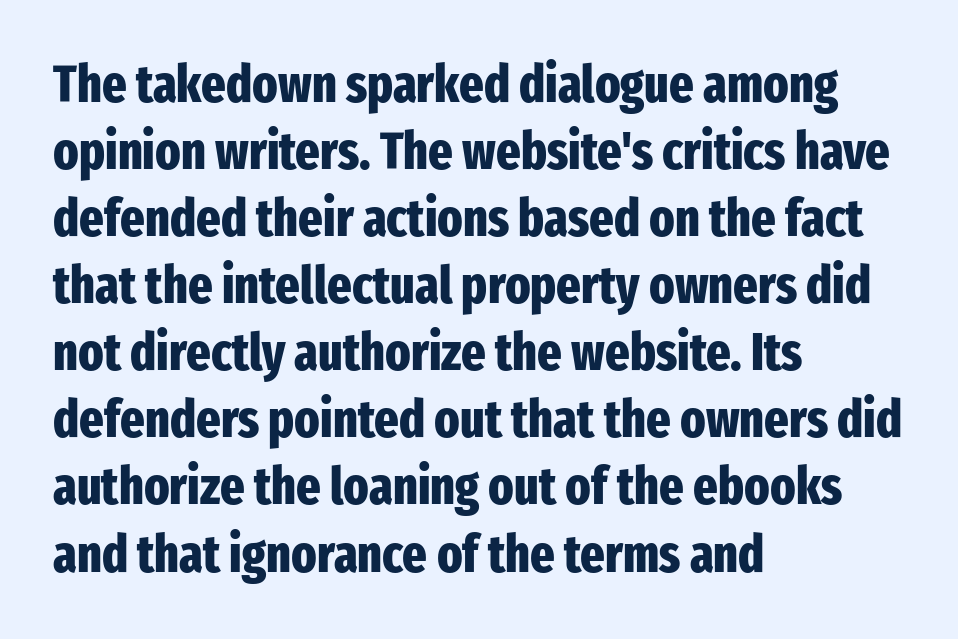
The image shows 52 px heavy, condensed sans-serif type, upright; set left-aligned, normal line spacing (1.29x), normal letter spacing, not underlined; low stroke contrast and a medium x-height.
